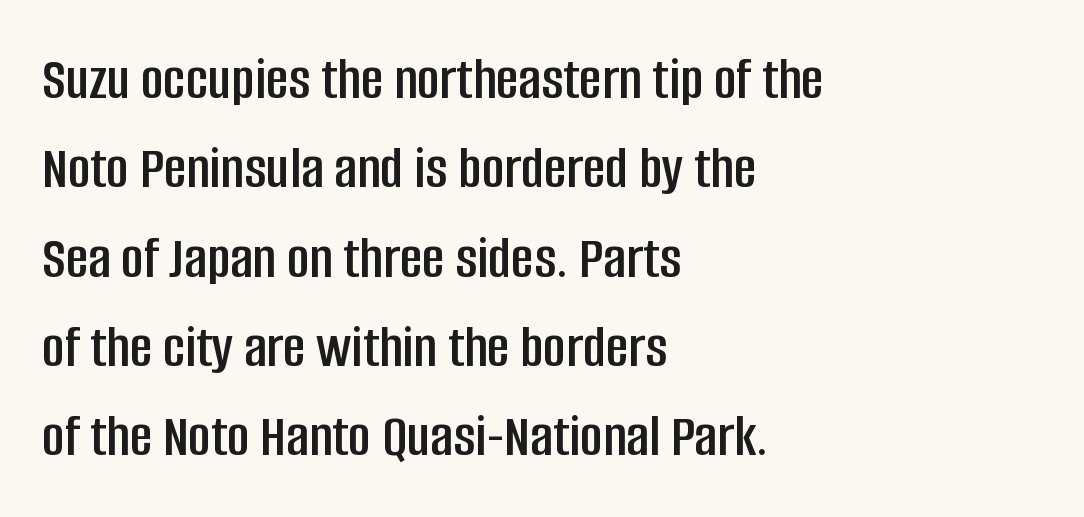
Are there feet on the stems? There aren't — it's a sans. Nobody drew a line under any word here. Letter spacing: default. These lines sit exactly where default settings would place them. When letters stand straight like this, we call the style roman or upright. This sample has the flowing, uneven cadence of proportional lettering.
